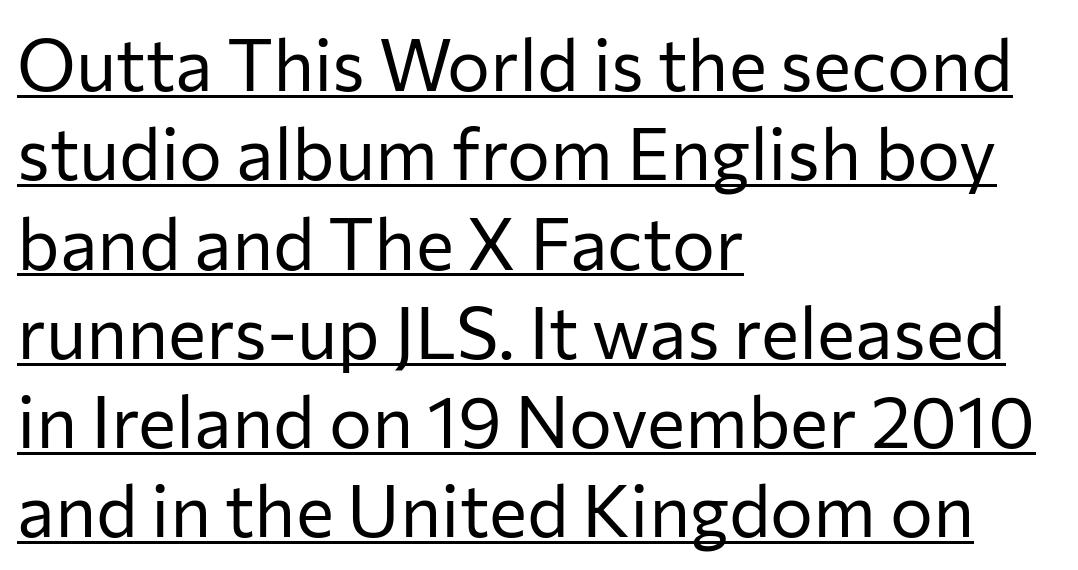
Unbolded letterforms with no extra heft. Letter spacing: default. Nope, no serifs anywhere on these letters. Note the varied advance widths — an 'i' is clearly narrower than an 'm'. The words here are underlined.
